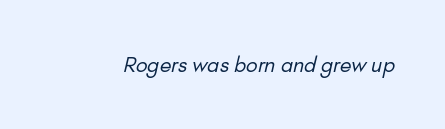
The image shows 21 px text type; set normal letter spacing, not underlined.
